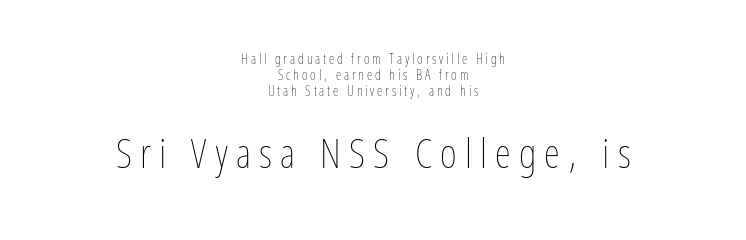
Q: Is the text bold? A: No.
Q: Is the text italic (slanted)? A: No, it is upright.
Q: Is the text underlined? A: No.
Q: How is the paragraph aligned? A: Centered.
Q: Is the spacing between letters normal or unusually wide? A: Unusually wide.
Q: Is the spacing between lines tight, normal or loose? A: Tight.
Q: Which block of text is set in a larger size, the first (top) or the second (bottom)? A: The second (bottom) one.
Q: Width (condensed, normal, or wide)? A: Condensed.
Q: Stroke contrast? A: Low.
Q: x-height? A: Medium.
Q: Monospaced? A: No.
